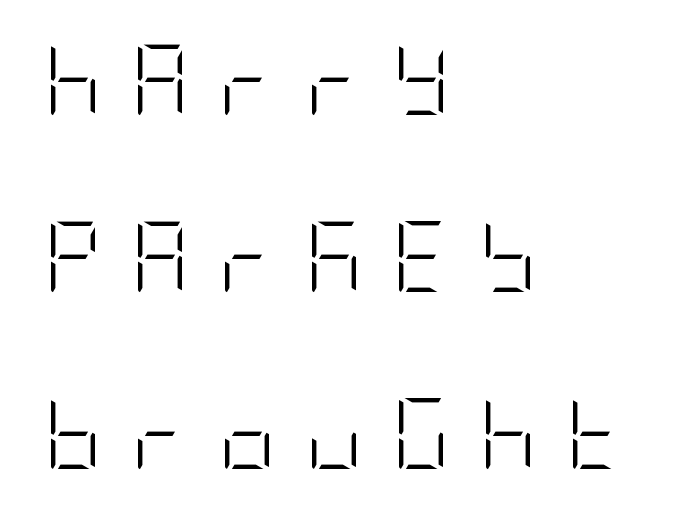
The image shows 71 px light, condensed sans-serif type, upright; set left-aligned, loose line spacing (2.49x), unusually wide letter spacing (+0.41 em), not underlined; low stroke contrast and a large x-height.
